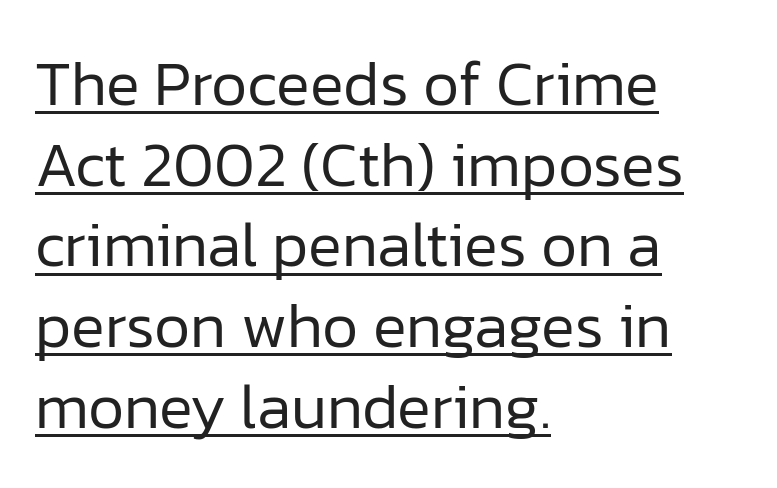
{"serif": "no", "italic": "no", "bold": "no", "weight": "regular", "width": "normal", "stroke_contrast": "low", "x_height": "medium", "monospaced": "no", "underline": "yes", "align": "left", "line_spacing": "normal", "line_spacing_ratio": 1.28, "letter_spacing": "normal", "letter_spacing_em": 0.0, "glyph_px": 63}
